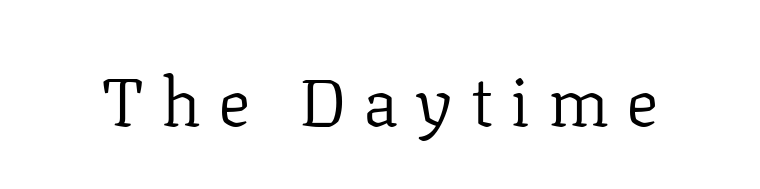
The image shows 68 px regular-weight serif type, upright; set unusually wide letter spacing (+0.25 em), not underlined; low stroke contrast and a medium x-height.
